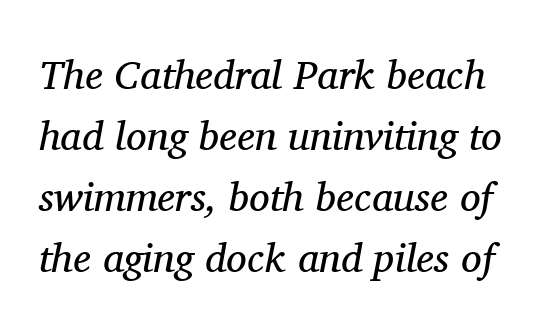
Q: Is the text bold? A: No.
Q: Is the text italic (slanted)? A: Yes, it leans right by about 11 degrees.
Q: Is the typeface a serif or a sans-serif typeface? A: Serif.
Q: Is the text underlined? A: No.
Q: Is the spacing between letters normal or unusually wide? A: Normal.
Q: Is the spacing between lines tight, normal or loose? A: Normal.
Q: Width (condensed, normal, or wide)? A: Normal.
Q: Stroke contrast? A: Medium.
Q: x-height? A: Medium.
Q: Monospaced? A: No.
